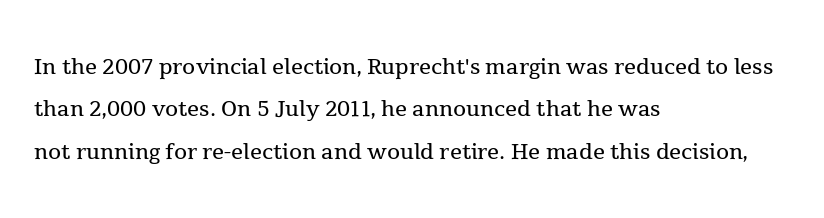
Q: Is the text bold? A: No.
Q: Is the text italic (slanted)? A: No, it is upright.
Q: Is the typeface a serif or a sans-serif typeface? A: Serif.
Q: Is the text underlined? A: No.
Q: How is the paragraph aligned? A: Left-aligned.
Q: Is the spacing between letters normal or unusually wide? A: Normal.
Q: Is the spacing between lines tight, normal or loose? A: Normal.
Q: Width (condensed, normal, or wide)? A: Normal.
Q: x-height? A: Medium.
Q: Monospaced? A: No.
